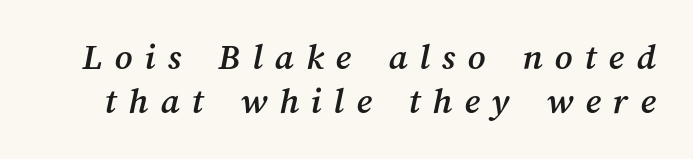
The letterforms stand isolated, each surrounded by extra space. Rows of type sit shoulder to shoulder in the vertical direction. The strip under each line holds only bare page. The rendering uses natural spacing where letterforms have individual widths.
